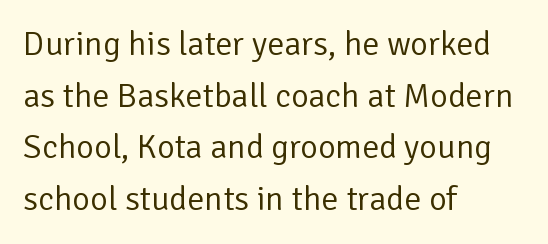
The image shows 34 px regular-weight sans-serif type, upright; set left-aligned, normal line spacing (1.52x), normal letter spacing, not underlined; low stroke contrast and a medium x-height.
